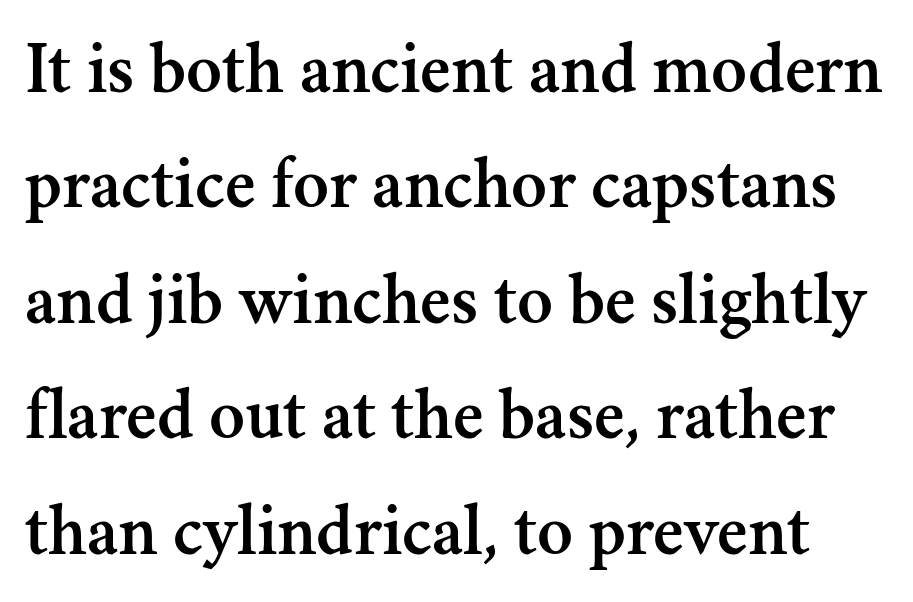
The type family on display is of the serif kind. Each word holds together tightly as a unit, with standard inter-letter gaps. The rendering uses natural spacing where letterforms have individual widths. The passage shown is not underscored anywhere.
